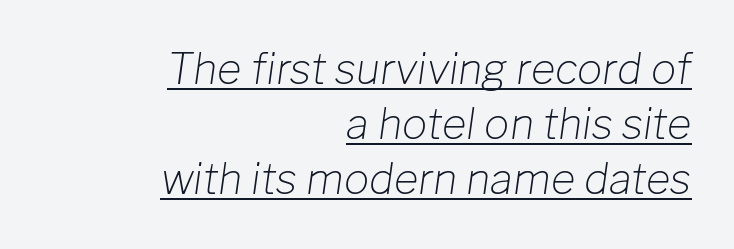
You can see a thin bar hugging the bottom of the glyphs. This sample has the flowing, uneven cadence of proportional lettering. The strokes are not fattened; the text isn't bold. Leading: standard. Does extra space separate the letters? No, they use regular spacing.
